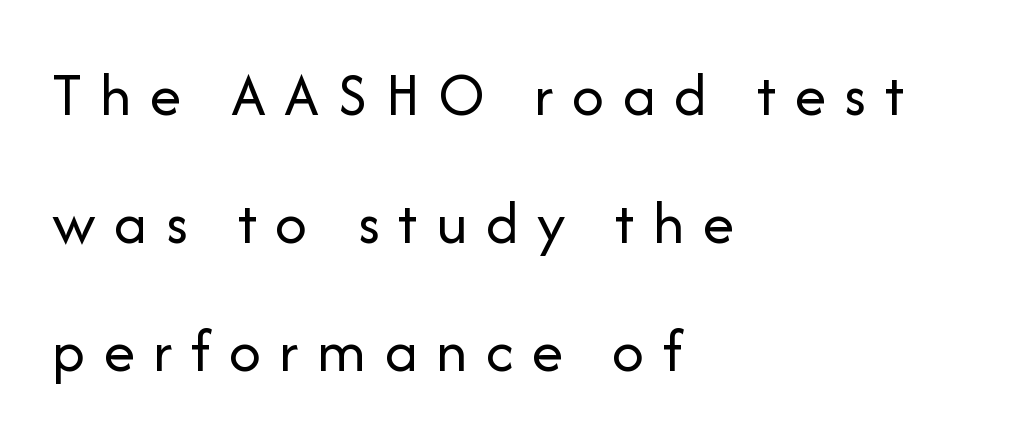
Q: Is the text bold? A: No.
Q: Is the text italic (slanted)? A: No, it is upright.
Q: Is the typeface a serif or a sans-serif typeface? A: Sans-serif.
Q: Is the text underlined? A: No.
Q: How is the paragraph aligned? A: Left-aligned.
Q: Is the spacing between letters normal or unusually wide? A: Unusually wide.
Q: Is the spacing between lines tight, normal or loose? A: Loose.
Q: Width (condensed, normal, or wide)? A: Normal.
Q: Stroke contrast? A: Low.
Q: x-height? A: Medium.
Q: Monospaced? A: No.
